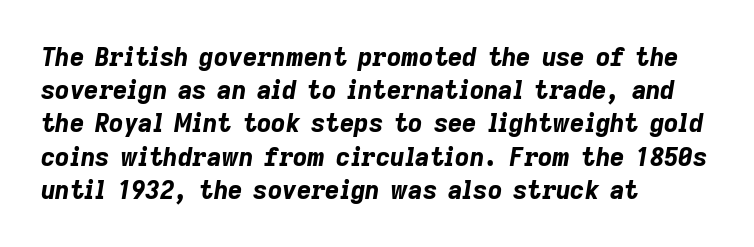
Check under the words: just untouched page. Does the copy run flush right? No — it runs flush left. Designer's note — italics engaged. Vertically, the passage feels balanced, rows spaced as you'd expect. Look at the stroke-to-counter ratio: heavy, a bold. Students, note that the glyphs here touch the page at normal intervals.
